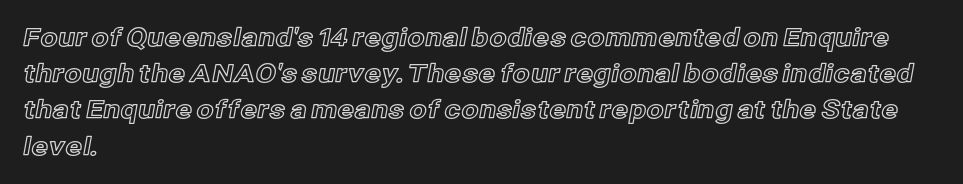
The image shows 25 px text type; set left-aligned, normal line spacing (1.45x), normal letter spacing, not underlined.
